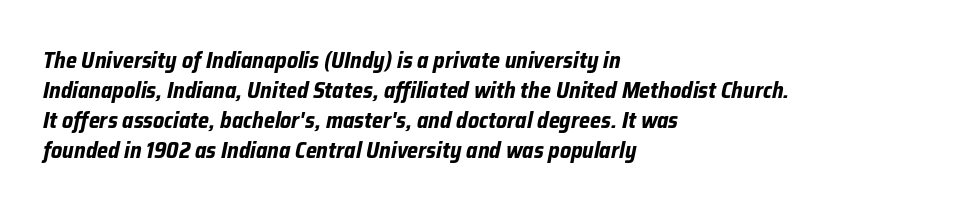
{"italic": "yes", "lean": "right", "slant_degrees": 12, "bold": "yes", "underline": "no", "align": "left", "line_spacing": "normal", "line_spacing_ratio": 1.36, "letter_spacing": "normal", "letter_spacing_em": 0.0, "glyph_px": 22}
